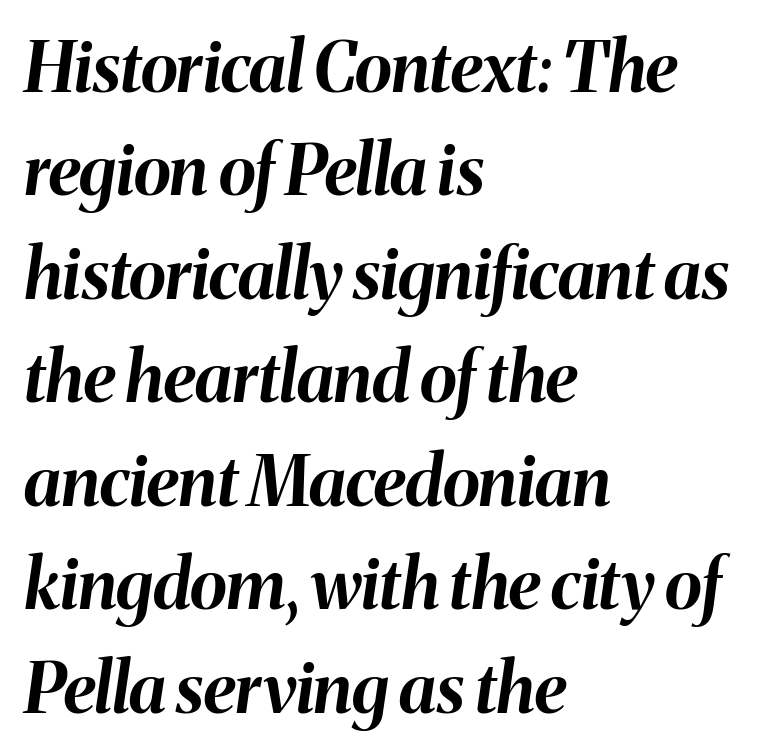
Q: Is the text bold? A: Yes.
Q: Is the text italic (slanted)? A: Yes, it leans right by about 8 degrees.
Q: Is the text underlined? A: No.
Q: How is the paragraph aligned? A: Left-aligned.
Q: Is the spacing between letters normal or unusually wide? A: Normal.
Q: Is the spacing between lines tight, normal or loose? A: Normal.
Q: Width (condensed, normal, or wide)? A: Normal.
Q: Stroke contrast? A: Medium.
Q: x-height? A: Medium.
Q: Monospaced? A: No.
